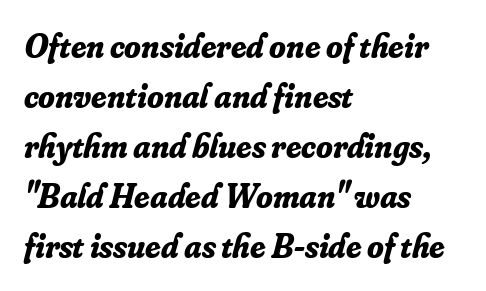
The image shows 34 px bold serif type, italic (leaning right); set left-aligned, normal line spacing (1.47x), normal letter spacing, not underlined; low stroke contrast and a small x-height.
